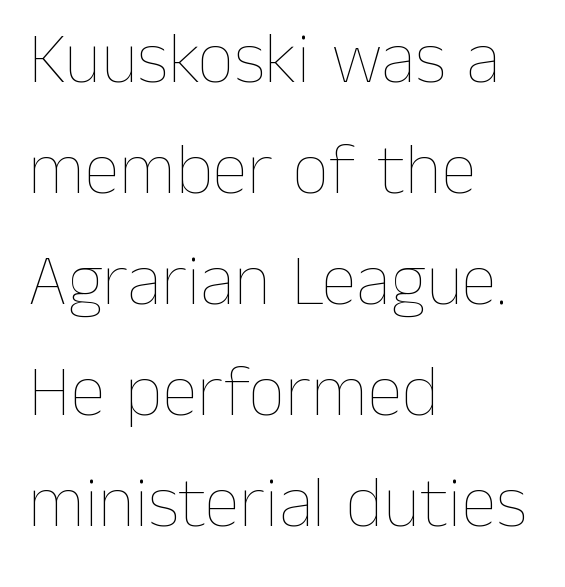
{"italic": "no", "bold": "no", "weight": "thin", "width": "normal", "stroke_contrast": "low", "x_height": "medium", "monospaced": "no", "underline": "no", "align": "left", "line_spacing": "normal", "line_spacing_ratio": 1.54, "letter_spacing": "normal", "letter_spacing_em": 0.0, "glyph_px": 72}
